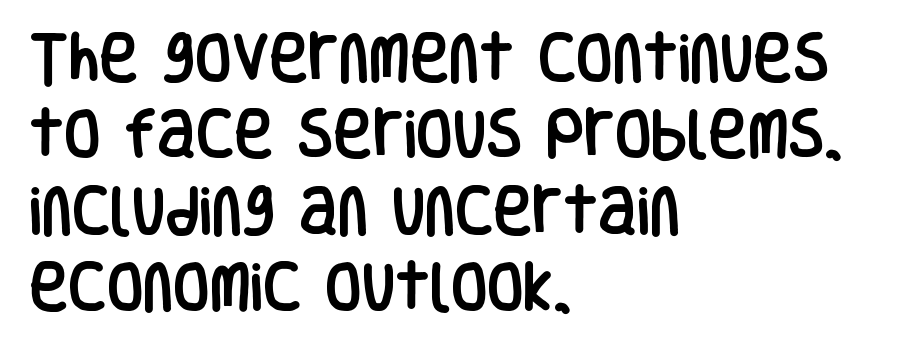
Is this a fixed-width face? No — the glyphs have proportional, varying widths. This block has exactly the height ordinary leading produces. Glyph-to-glyph distance matches everyday printed text. The rendering shows plain stroke endings on the letterforms — a sans-serif design. Glance below the letters and you will spot only blank space.
